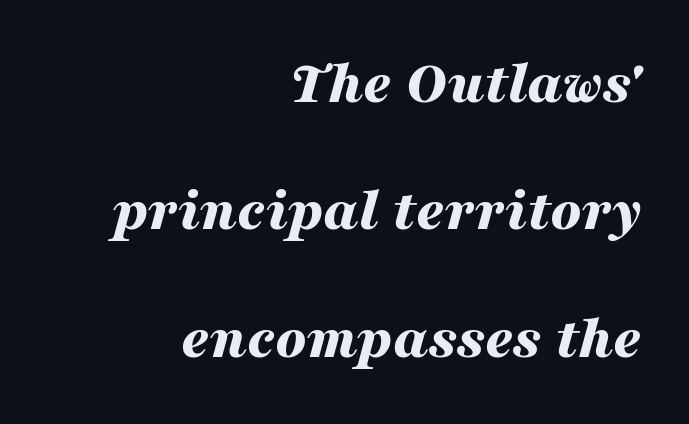
The image shows 61 px bold, wide type, italic (leaning right); set right-aligned, loose line spacing (2.09x), normal letter spacing, not underlined; medium stroke contrast and a medium x-height.
